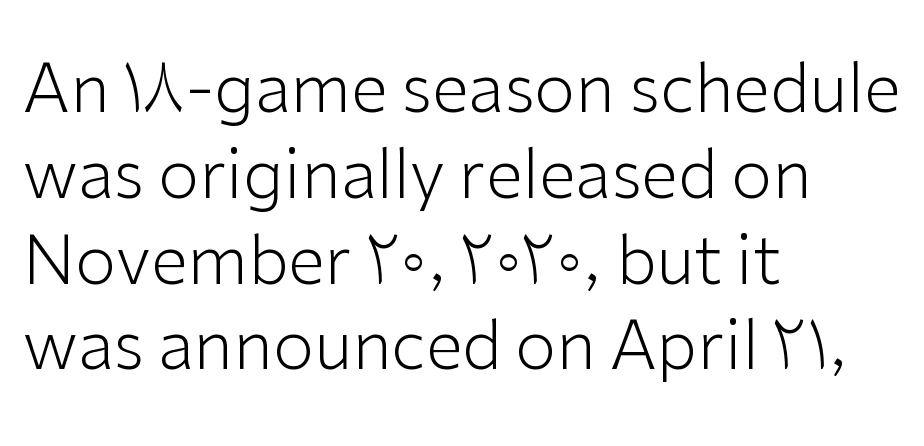
Characters remain perfectly vertical along every line. Interline gaps are of average width in this sample. The rendering uses natural spacing where letterforms have individual widths. This reads as an unemphasized weight, regular at the heaviest.
